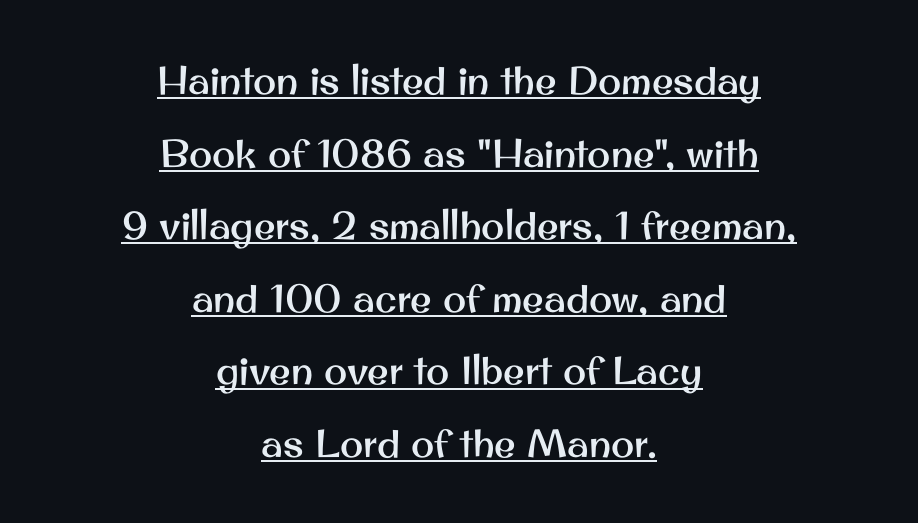
Q: Is the text italic (slanted)? A: No, it is upright.
Q: Is the typeface a serif or a sans-serif typeface? A: Sans-serif.
Q: Is the text underlined? A: Yes.
Q: How is the paragraph aligned? A: Centered.
Q: Is the spacing between letters normal or unusually wide? A: Normal.
Q: Width (condensed, normal, or wide)? A: Normal.
Q: Stroke contrast? A: Medium.
Q: x-height? A: Small.
Q: Monospaced? A: No.
